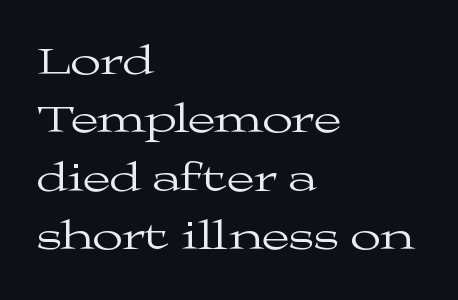
Q: Is the text bold? A: No.
Q: Is the text italic (slanted)? A: No, it is upright.
Q: Is the typeface a serif or a sans-serif typeface? A: Serif.
Q: Is the text underlined? A: No.
Q: How is the paragraph aligned? A: Left-aligned.
Q: Is the spacing between letters normal or unusually wide? A: Normal.
Q: Is the spacing between lines tight, normal or loose? A: Normal.
Q: Width (condensed, normal, or wide)? A: Wide.
Q: Stroke contrast? A: Medium.
Q: x-height? A: Medium.
Q: Monospaced? A: No.
